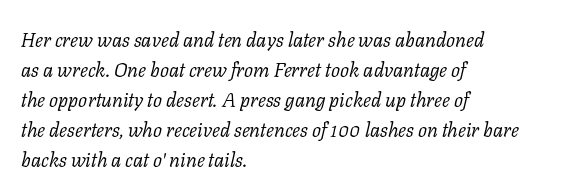
The image shows 20 px text type, italic (leaning right); set left-aligned, normal line spacing (1.5x), normal letter spacing, not underlined.
